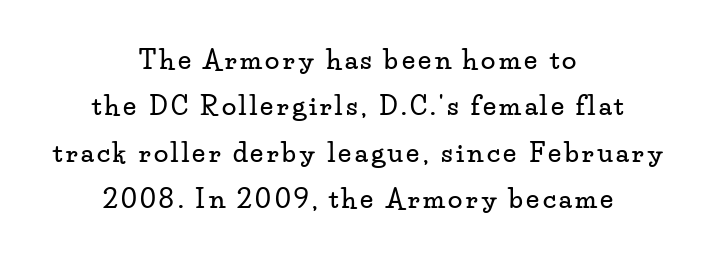
{"italic": "no", "underline": "no", "align": "center", "line_spacing_ratio": 1.78, "glyph_px": 26}
